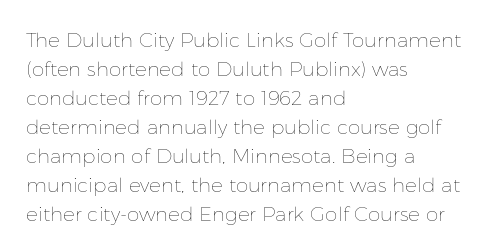
Q: Is the text bold? A: No.
Q: Is the text italic (slanted)? A: No, it is upright.
Q: Is the text underlined? A: No.
Q: How is the paragraph aligned? A: Left-aligned.
Q: Is the spacing between letters normal or unusually wide? A: Normal.
Q: Is the spacing between lines tight, normal or loose? A: Normal.
